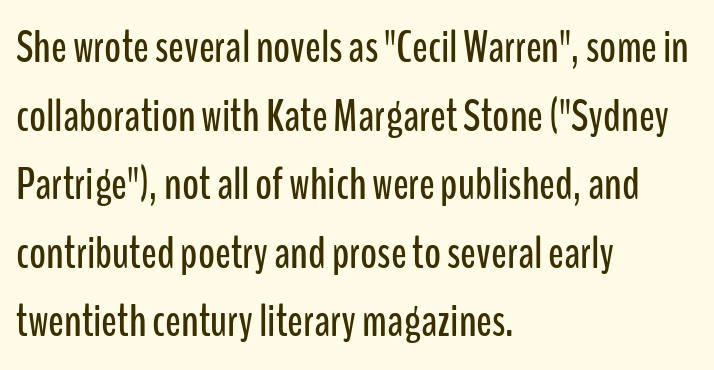
Q: Is the text italic (slanted)? A: No, it is upright.
Q: Is the typeface a serif or a sans-serif typeface? A: Sans-serif.
Q: Is the text underlined? A: No.
Q: How is the paragraph aligned? A: Left-aligned.
Q: Is the spacing between letters normal or unusually wide? A: Normal.
Q: Is the spacing between lines tight, normal or loose? A: Normal.
Q: Width (condensed, normal, or wide)? A: Condensed.
Q: Stroke contrast? A: Low.
Q: x-height? A: Medium.
Q: Monospaced? A: No.
